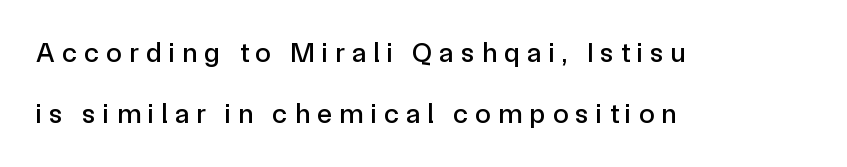
The passage shown is not underscored anywhere. The text block is weighted toward the left margin, trailing off unevenly rightward. Looks like regular typesetting: each glyph gets only the width it needs. Line spacing here is loose. This sample uses an upright cut, with every glyph sitting square on the baseline. Is the letter spacing exaggerated? Yes — the characters are pushed far apart.
